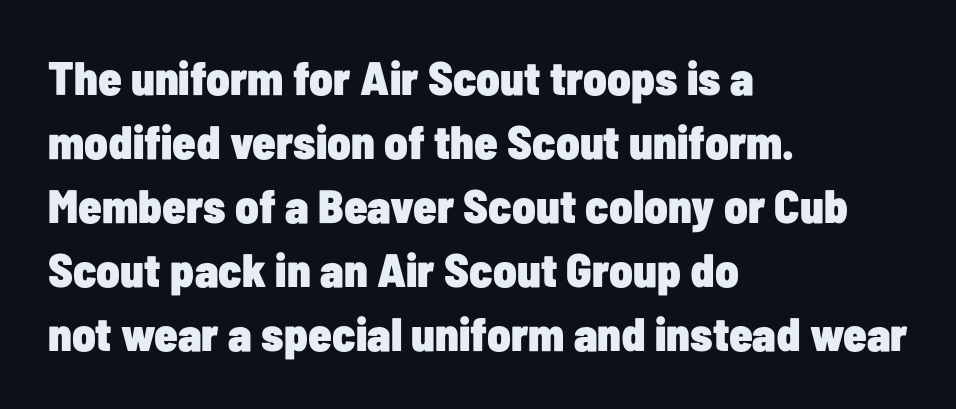
Q: Is the text bold? A: Yes.
Q: Is the text italic (slanted)? A: No, it is upright.
Q: Is the typeface a serif or a sans-serif typeface? A: Sans-serif.
Q: Is the text underlined? A: No.
Q: How is the paragraph aligned? A: Left-aligned.
Q: Is the spacing between letters normal or unusually wide? A: Normal.
Q: Is the spacing between lines tight, normal or loose? A: Normal.
Q: Width (condensed, normal, or wide)? A: Condensed.
Q: Stroke contrast? A: Low.
Q: x-height? A: Medium.
Q: Monospaced? A: No.
